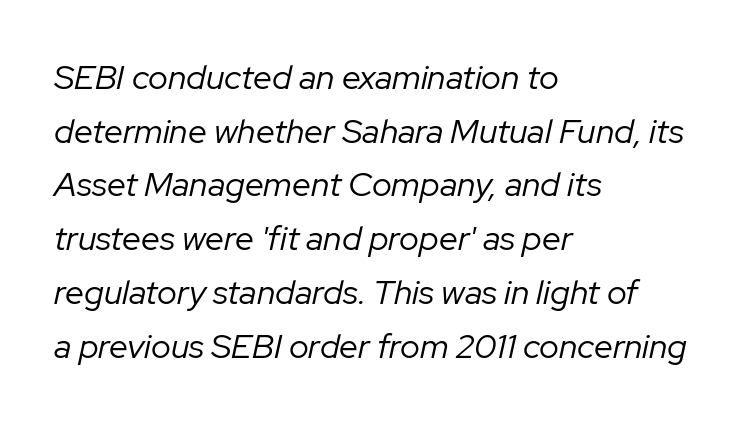
These lines were composed using italics. Is the type heavy? It reads as light-to-regular instead. Caption: multi-line text, flush left, ragged right. The letterforms sit shoulder to shoulder at normal distance. Spacing verdict: proportional, widths tailored to each character.
